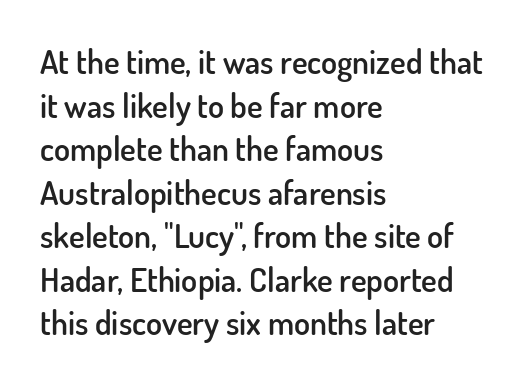
{"serif": "no", "italic": "no", "bold": "semi", "weight": "semibold", "width": "normal", "stroke_contrast": "low", "x_height": "small", "monospaced": "no", "underline": "no", "align": "left", "line_spacing": "normal", "line_spacing_ratio": 1.32, "letter_spacing": "normal", "letter_spacing_em": 0.0, "glyph_px": 33}
